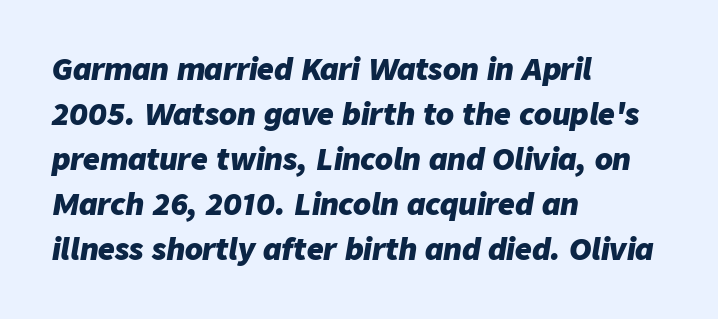
Q: Is the text bold? A: Yes.
Q: Is the text italic (slanted)? A: Yes, it leans right by about 9 degrees.
Q: Is the text underlined? A: No.
Q: How is the paragraph aligned? A: Left-aligned.
Q: Is the spacing between letters normal or unusually wide? A: Normal.
Q: Is the spacing between lines tight, normal or loose? A: Normal.
Q: Width (condensed, normal, or wide)? A: Normal.
Q: Stroke contrast? A: Low.
Q: x-height? A: Medium.
Q: Monospaced? A: No.
